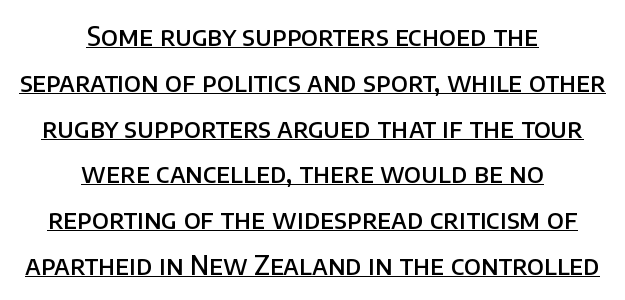
The image shows 26 px text type, upright; set centered, line spacing 1.76x, normal letter spacing, underlined.
